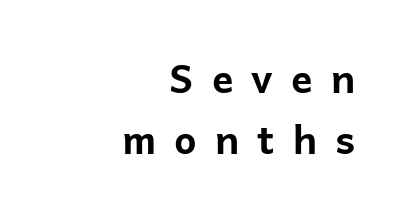
Q: Is the text bold? A: Yes.
Q: Is the text italic (slanted)? A: No, it is upright.
Q: Is the typeface a serif or a sans-serif typeface? A: Sans-serif.
Q: Is the text underlined? A: No.
Q: How is the paragraph aligned? A: Right-aligned.
Q: Is the spacing between letters normal or unusually wide? A: Unusually wide.
Q: Is the spacing between lines tight, normal or loose? A: Normal.
Q: Width (condensed, normal, or wide)? A: Normal.
Q: Stroke contrast? A: Low.
Q: x-height? A: Medium.
Q: Monospaced? A: No.
